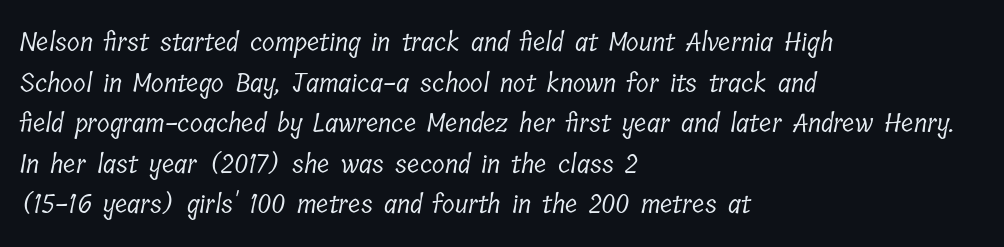
{"bold": "no", "underline": "no", "align": "left", "line_spacing": "normal", "line_spacing_ratio": 1.56, "letter_spacing": "normal", "letter_spacing_em": 0.0, "glyph_px": 26}
